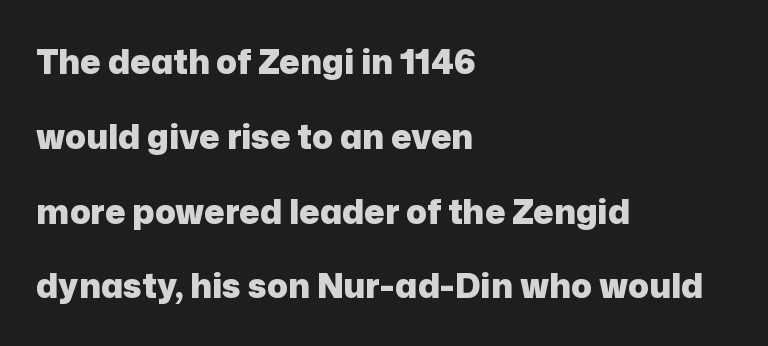
Q: Is the text bold? A: Yes.
Q: Is the text italic (slanted)? A: No, it is upright.
Q: Is the typeface a serif or a sans-serif typeface? A: Sans-serif.
Q: Is the text underlined? A: No.
Q: How is the paragraph aligned? A: Left-aligned.
Q: Is the spacing between letters normal or unusually wide? A: Normal.
Q: Is the spacing between lines tight, normal or loose? A: Loose.
Q: Width (condensed, normal, or wide)? A: Normal.
Q: Stroke contrast? A: Low.
Q: x-height? A: Medium.
Q: Monospaced? A: No.
